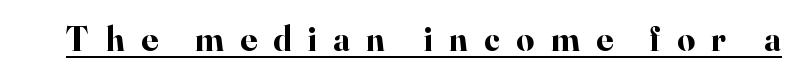
Caption: expanded tracking, letters set apart. Here the designer chose a conventional face with non-uniform glyph widths. Set as a true bold cut, around the 700 mark. What kind of face is this? One with serifs. The passage shown is underscored from start to finish. The letters stand straight up with perfectly vertical stems.
